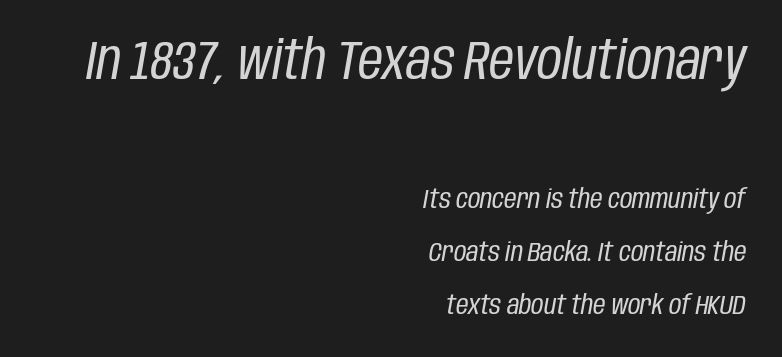
This reads as an unemphasized weight, regular at the heaviest. Airy leading. This sample uses an oblique cut, with every glyph tilted off the vertical. You could not count columns in this text — the font is proportionally spaced. The rendering anchors every line to the right-hand side. The face used here appears at its bigger size in the upper chunk.
